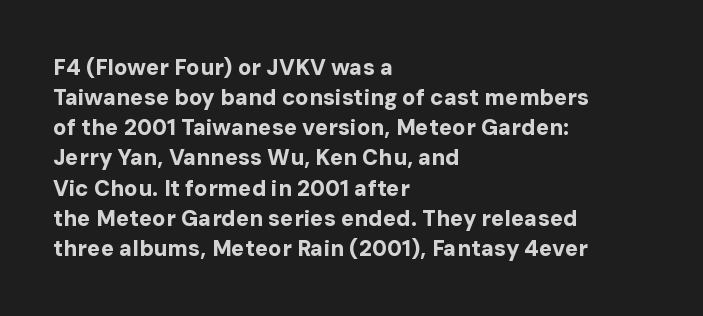
{"italic": "no", "bold": "yes", "underline": "no", "align": "left", "line_spacing": "normal", "line_spacing_ratio": 1.37, "letter_spacing": "normal", "letter_spacing_em": 0.0, "glyph_px": 22}
